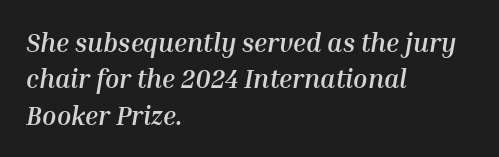
Does the copy run flush right? No — it runs flush left. Slanted lettering throughout. Descenders are the only things crossing below the line. Compared with an ordinary text face, these strokes are far heavier — a full bold.
